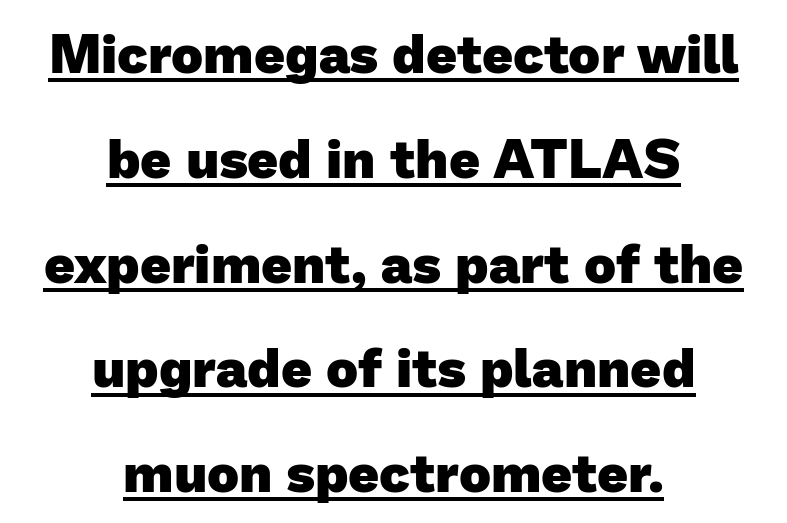
The image shows 54 px heavy sans-serif type; set centered, loose line spacing (1.94x), normal letter spacing, underlined; low stroke contrast and a medium x-height.
